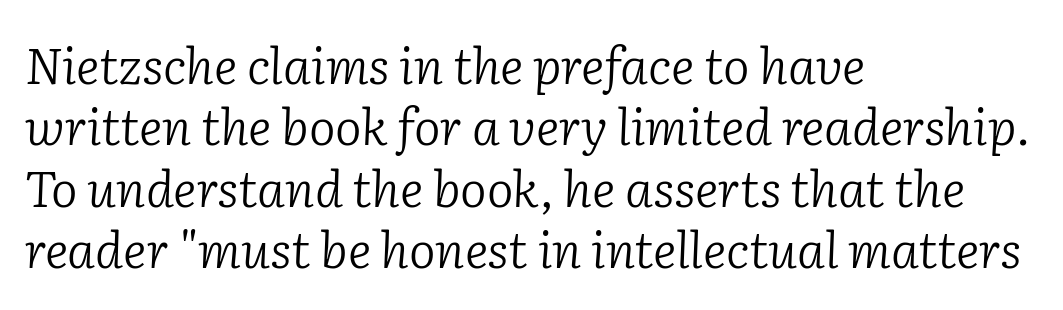
{"serif": "yes", "italic": "yes", "lean": "right", "slant_degrees": 2, "bold": "no", "weight": "light", "width": "normal", "stroke_contrast": "low", "x_height": "medium", "monospaced": "no", "underline": "no", "align": "left", "line_spacing_ratio": 1.23, "letter_spacing": "normal", "letter_spacing_em": 0.0, "glyph_px": 50}
